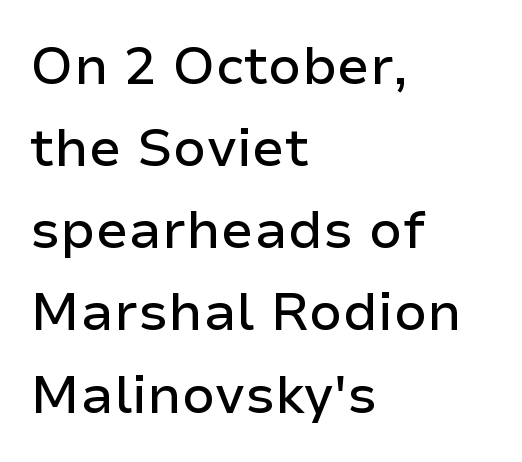
The passage shown is typed in a proportional face where columns would drift. Posture: upright roman. Descenders hang freely into open space. The rendering anchors every line to the left-hand side. Regarding serifs, this sample does without them.
